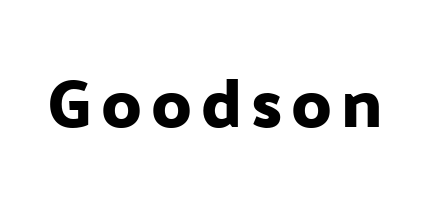
Q: Is the text italic (slanted)? A: No, it is upright.
Q: Is the typeface a serif or a sans-serif typeface? A: Sans-serif.
Q: Is the text underlined? A: No.
Q: Width (condensed, normal, or wide)? A: Normal.
Q: Stroke contrast? A: Low.
Q: x-height? A: Medium.
Q: Monospaced? A: No.
